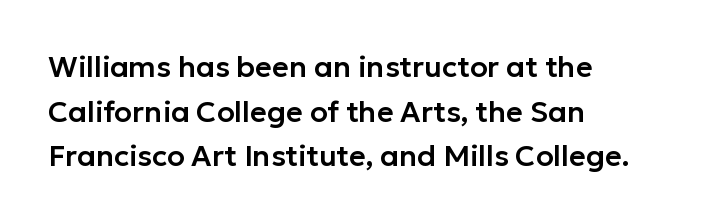
Nope, no serifs anywhere on these letters. You can tell it's not italic because the verticals are truly vertical. What's the leading like? Ordinary, nothing unusual. All the whitespace from short lines collects on the right. Tracking value appears to be zero — textbook default spacing.
